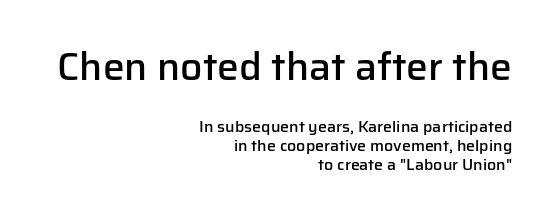
{"serif": "no", "italic": "no", "bold": "semi", "weight": "semibold", "width": "normal", "stroke_contrast": "low", "x_height": "medium", "monospaced": "no", "underline": "no", "align": "right", "line_spacing_ratio": 1.19, "letter_spacing": "normal", "letter_spacing_em": 0.0, "larger_block": "first", "size_ratio": 2.44, "glyph_px": 39}
